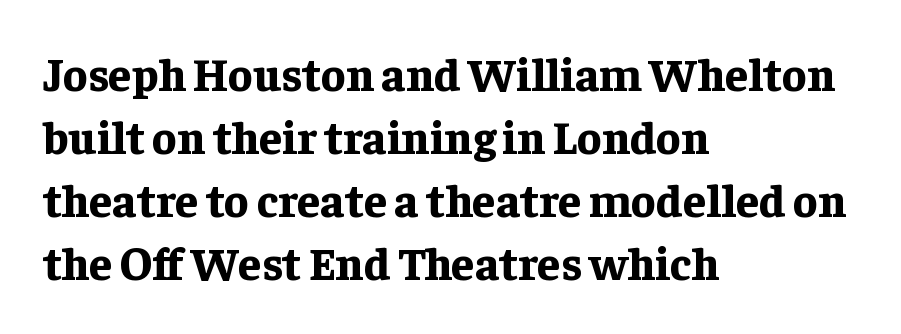
{"serif": "yes", "italic": "no", "bold": "yes", "weight": "bold", "width": "normal", "stroke_contrast": "low", "x_height": "medium", "monospaced": "no", "underline": "no", "align": "left", "line_spacing": "normal", "line_spacing_ratio": 1.37, "letter_spacing": "normal", "letter_spacing_em": 0.0, "glyph_px": 46}
